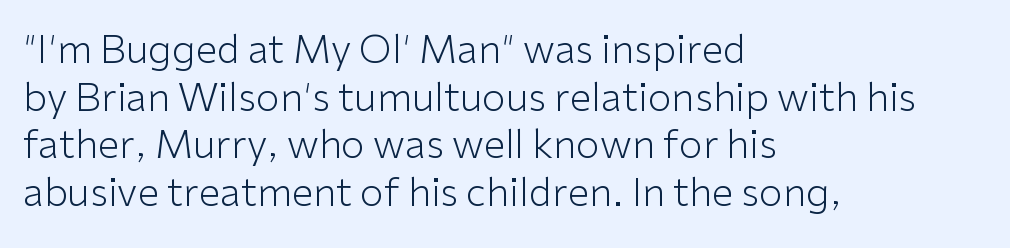
{"serif": "no", "italic": "no", "bold": "no", "weight": "light", "width": "normal", "stroke_contrast": "low", "x_height": "medium", "monospaced": "no", "underline": "no", "align": "left", "line_spacing_ratio": 1.22, "letter_spacing": "normal", "letter_spacing_em": 0.0, "glyph_px": 39}
